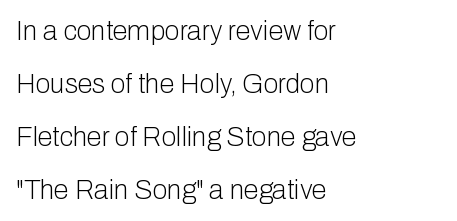
{"italic": "no", "bold": "no", "underline": "no", "align": "left", "line_spacing": "loose", "line_spacing_ratio": 1.96, "letter_spacing": "normal", "letter_spacing_em": 0.0, "glyph_px": 27}
